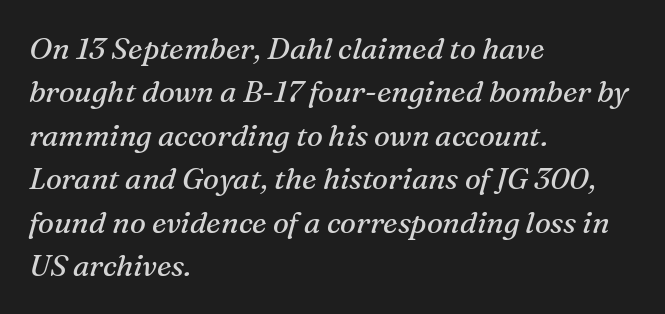
The image shows 30 px regular-weight serif type, italic (leaning right); set left-aligned, normal line spacing (1.45x), normal letter spacing, not underlined; medium stroke contrast and a medium x-height.
